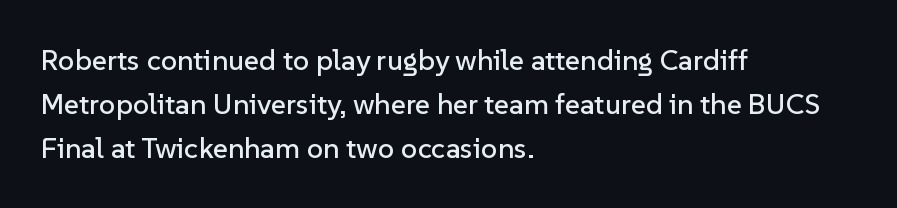
The rag falls on the right side of this text block. Is there any slant? The stems are plumb. These lines are rendered in a variable-pitch font. The block of text has a typical density, with ordinary space between rows.
